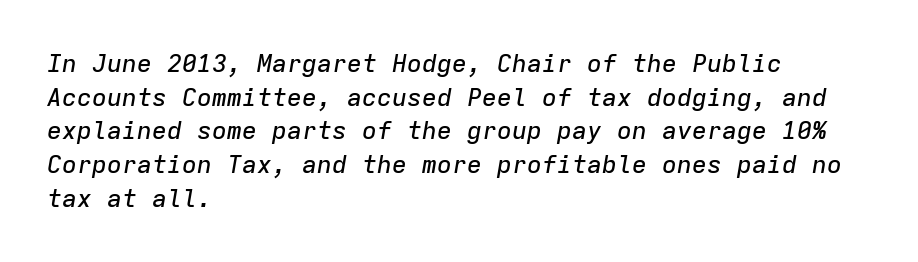
Q: Is the text italic (slanted)? A: Yes, it leans right by about 9 degrees.
Q: Is the text underlined? A: No.
Q: How is the paragraph aligned? A: Left-aligned.
Q: Is the spacing between letters normal or unusually wide? A: Normal.
Q: Is the spacing between lines tight, normal or loose? A: Normal.
